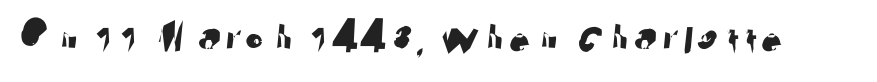
The type family on display is of the sans-serif kind. Between one letter and the next there's only the usual sliver of space. Character widths vary here, with narrow letters taking less room than wide ones. Nobody drew a line under any word here.
